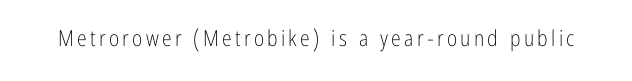
Q: Is the text bold? A: No.
Q: Is the text italic (slanted)? A: No, it is upright.
Q: Is the text underlined? A: No.
